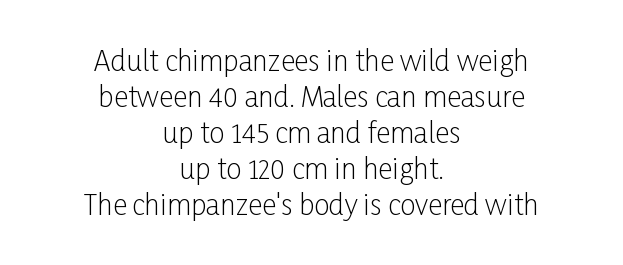
You could not count columns in this text — the font is proportionally spaced. You can tell it's not italic because the verticals are truly vertical. In terms of letterspacing, this is plain default setting. Horizontal alignment here is central, giving a formal, balanced look. Clear beneath every line of the passage. The space between consecutive lines is moderate.
